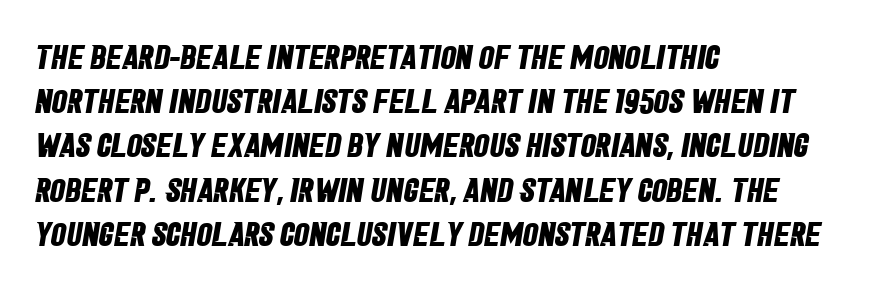
{"serif": "no", "bold": "yes", "weight": "bold", "width": "condensed", "stroke_contrast": "low", "x_height": "large", "monospaced": "no", "underline": "no", "align": "left", "line_spacing": "normal", "line_spacing_ratio": 1.3, "letter_spacing": "normal", "letter_spacing_em": 0.0, "glyph_px": 34}
